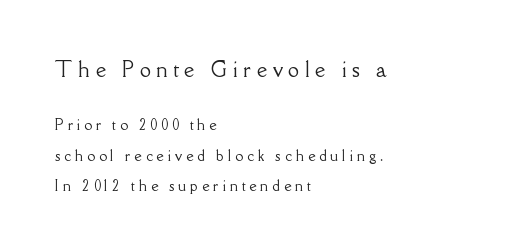
Q: Is the text italic (slanted)? A: No, it is upright.
Q: Is the text underlined? A: No.
Q: How is the paragraph aligned? A: Left-aligned.
Q: Is the spacing between letters normal or unusually wide? A: Unusually wide.
Q: Is the spacing between lines tight, normal or loose? A: Loose.
Q: Which block of text is set in a larger size, the first (top) or the second (bottom)? A: The first (top) one.
